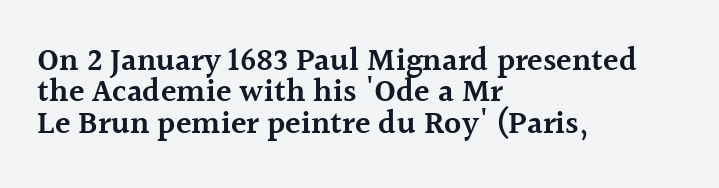
Yep, those are serifs on the letters. Caption: multi-line text, flush left, ragged right. Proportional: the letters do not fall into vertical columns. Check the space under the baseline: it is left empty. Ordinary non-slanted type is in use. Summary of vertical rhythm: compact, with narrow interline spacing.
